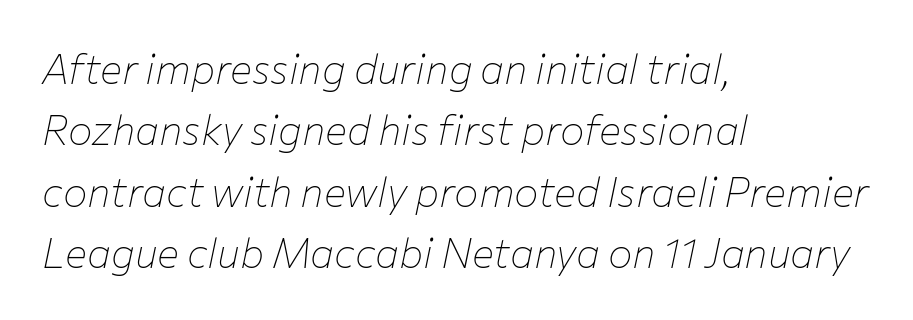
Q: Is the text bold? A: No.
Q: Is the text italic (slanted)? A: Yes, it leans right by about 12 degrees.
Q: Is the text underlined? A: No.
Q: How is the paragraph aligned? A: Left-aligned.
Q: Is the spacing between letters normal or unusually wide? A: Normal.
Q: Is the spacing between lines tight, normal or loose? A: Normal.
Q: Width (condensed, normal, or wide)? A: Normal.
Q: Stroke contrast? A: Low.
Q: x-height? A: Medium.
Q: Monospaced? A: No.
